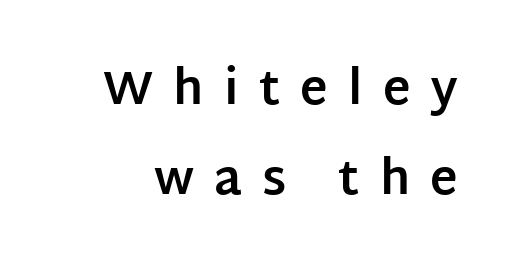
The type sits square on the baseline with zero lean. If you measured baseline to baseline, you'd find a long distance. Students, note that the glyphs here are deliberately spaced far apart. These lines are composed in type without serifs.
